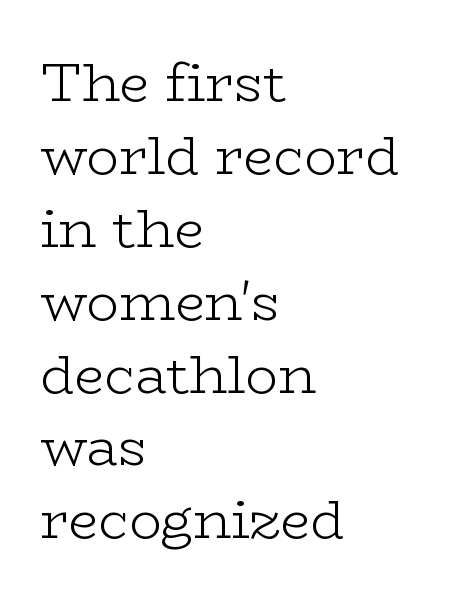
If you drew a ruler down the left edge, every line would touch it. The typesetting does not lean heavy: it is not bold. The string is rendered with underlining switched off. Vertical spacing — default. Compared with typical body copy, the letter spacing here is the same. The type sits square on the baseline with zero lean.
